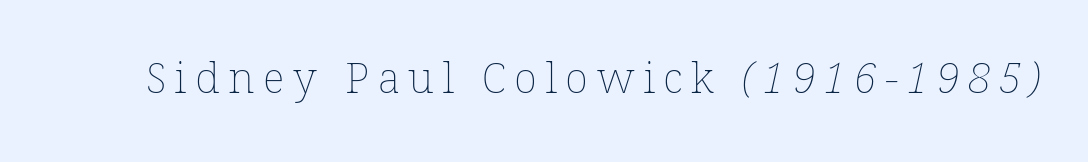
The image shows 43 px thin type; set unusually wide letter spacing (+0.2 em), not underlined; low stroke contrast and a medium x-height.
